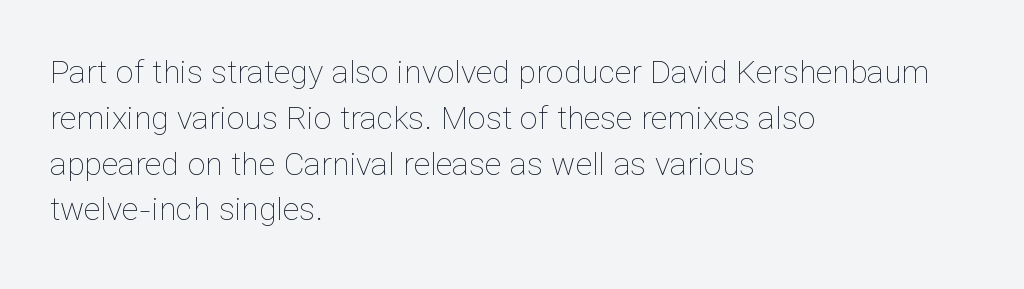
{"italic": "no", "bold": "no", "weight": "thin", "width": "normal", "stroke_contrast": "low", "x_height": "medium", "monospaced": "no", "underline": "no", "align": "left", "line_spacing": "normal", "line_spacing_ratio": 1.43, "letter_spacing": "normal", "letter_spacing_em": 0.0, "glyph_px": 32}
